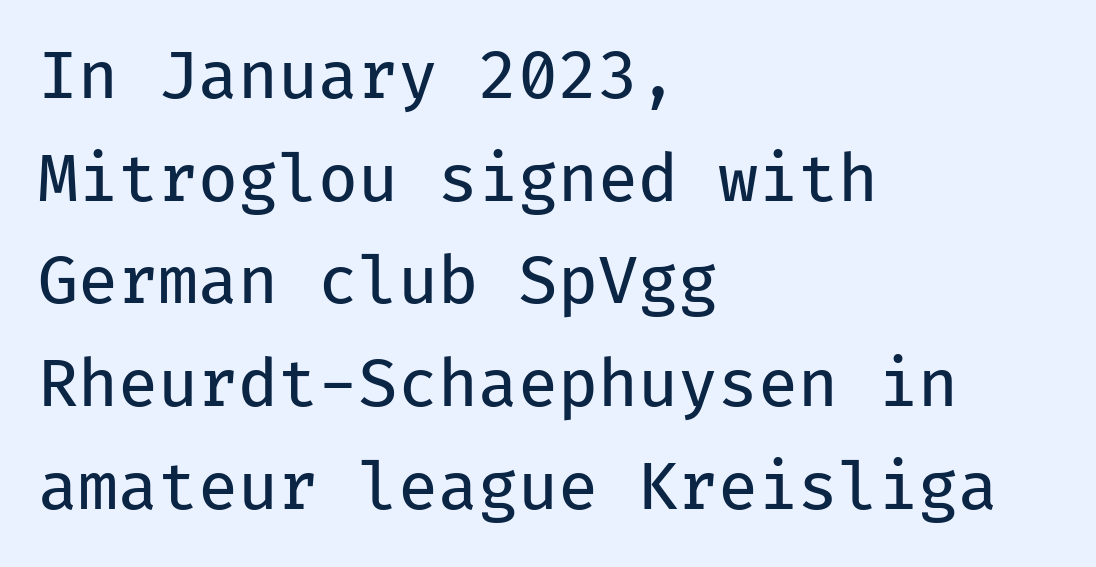
The image shows 65 px regular-weight sans-serif type, upright, monospaced; set left-aligned, normal line spacing (1.58x), normal letter spacing, not underlined; low stroke contrast and a medium x-height.
